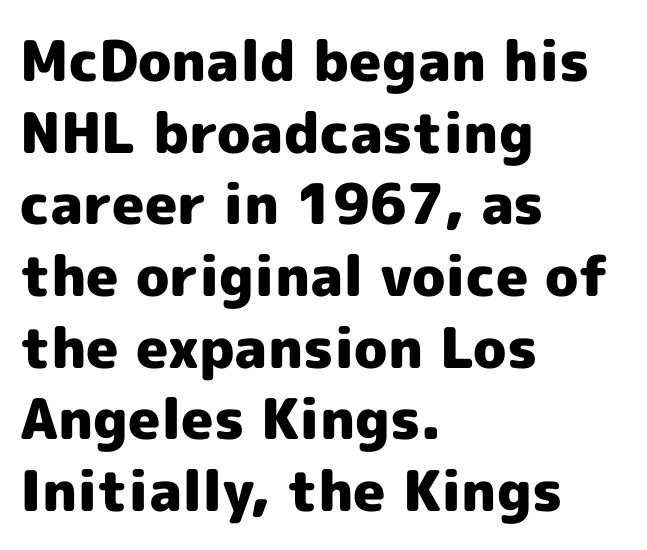
Q: Is the text bold? A: Yes.
Q: Is the text italic (slanted)? A: No, it is upright.
Q: Is the typeface a serif or a sans-serif typeface? A: Sans-serif.
Q: Is the text underlined? A: No.
Q: How is the paragraph aligned? A: Left-aligned.
Q: Is the spacing between letters normal or unusually wide? A: Normal.
Q: Is the spacing between lines tight, normal or loose? A: Normal.
Q: Width (condensed, normal, or wide)? A: Normal.
Q: x-height? A: Medium.
Q: Monospaced? A: No.
